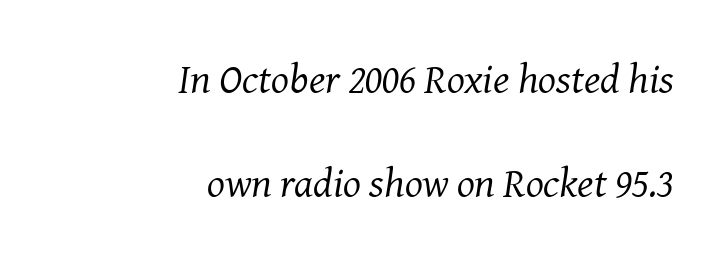
{"serif": "yes", "italic": "yes", "lean": "right", "slant_degrees": 8, "bold": "no", "weight": "regular", "width": "normal", "stroke_contrast": "medium", "x_height": "medium", "monospaced": "no", "underline": "no", "align": "right", "line_spacing": "loose", "line_spacing_ratio": 2.47, "letter_spacing": "normal", "letter_spacing_em": 0.0, "glyph_px": 42}
